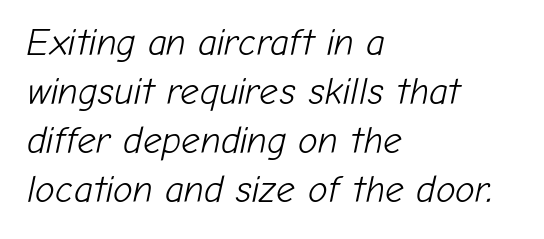
The image shows 37 px light type, italic (leaning right); set left-aligned, normal line spacing (1.32x), normal letter spacing, not underlined; low stroke contrast and a medium x-height.
